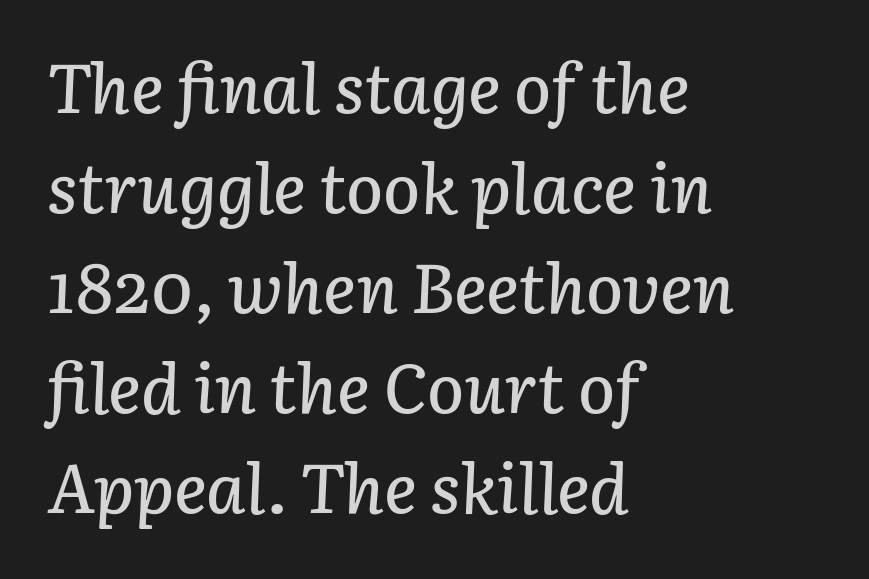
The image shows 69 px text type, italic (leaning right); set left-aligned, normal line spacing (1.45x), normal letter spacing, not underlined; low stroke contrast and a medium x-height.
